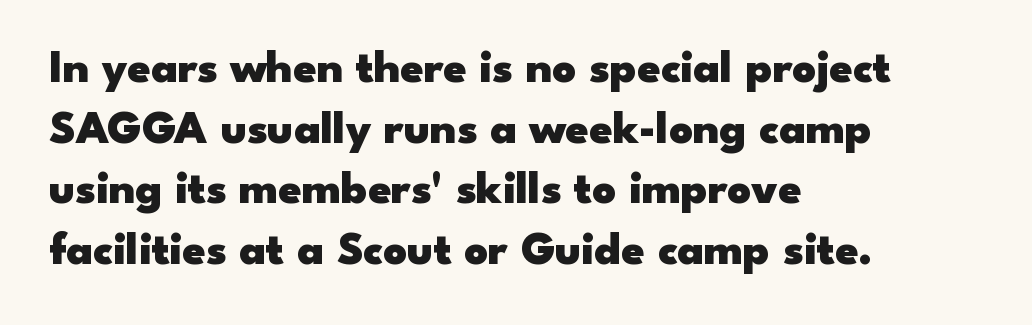
Q: Is the text bold? A: Yes.
Q: Is the text italic (slanted)? A: No, it is upright.
Q: Is the typeface a serif or a sans-serif typeface? A: Sans-serif.
Q: Is the text underlined? A: No.
Q: How is the paragraph aligned? A: Left-aligned.
Q: Is the spacing between letters normal or unusually wide? A: Normal.
Q: Is the spacing between lines tight, normal or loose? A: Normal.
Q: Width (condensed, normal, or wide)? A: Wide.
Q: Stroke contrast? A: Low.
Q: x-height? A: Small.
Q: Monospaced? A: No.
